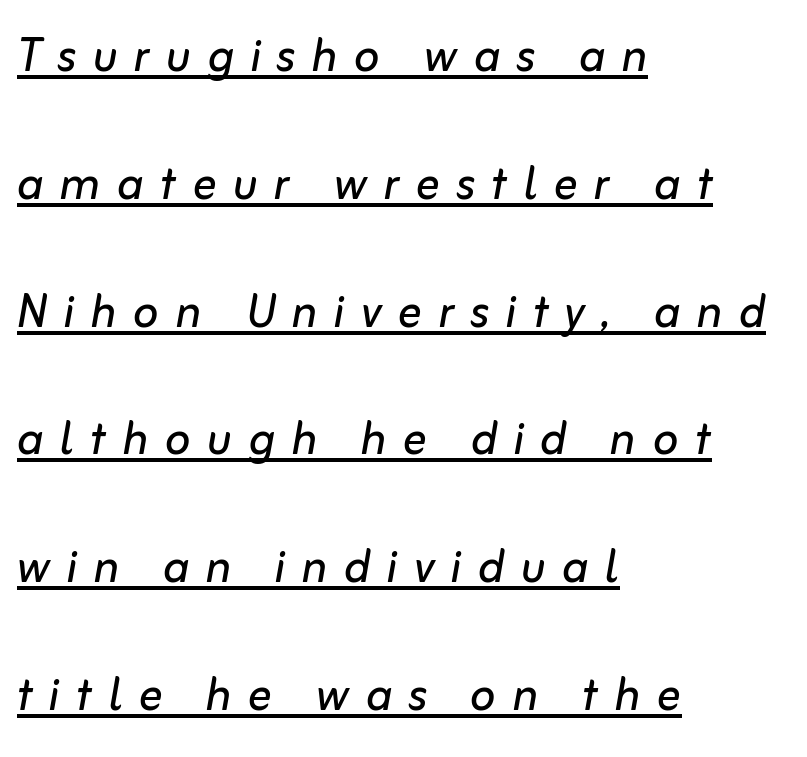
Q: Is the text bold? A: No.
Q: Is the text italic (slanted)? A: Yes, it leans right by about 10 degrees.
Q: Is the text underlined? A: Yes.
Q: How is the paragraph aligned? A: Left-aligned.
Q: Is the spacing between letters normal or unusually wide? A: Unusually wide.
Q: Is the spacing between lines tight, normal or loose? A: Loose.
Q: Width (condensed, normal, or wide)? A: Normal.
Q: Stroke contrast? A: Low.
Q: x-height? A: Medium.
Q: Monospaced? A: No.
